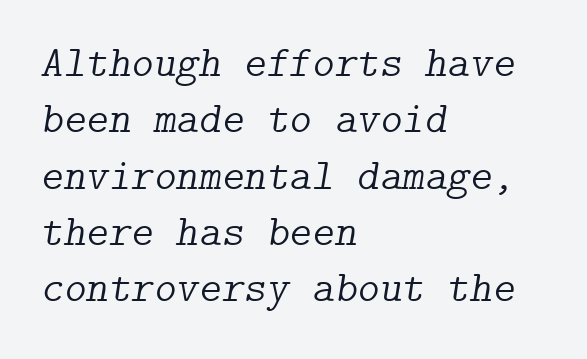
The image shows 43 px light serif type, italic (leaning right); set left-aligned, normal line spacing (1.31x), normal letter spacing, not underlined; low stroke contrast and a medium x-height.
